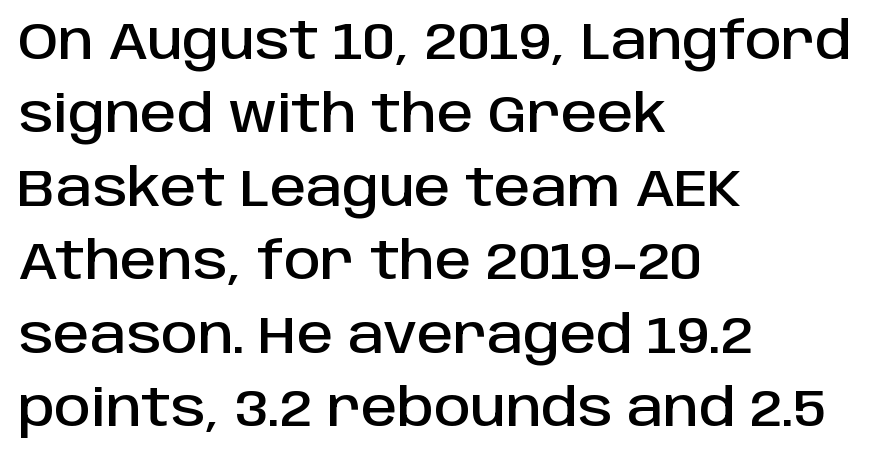
The image shows 51 px sans-serif type, upright; set left-aligned, normal line spacing (1.44x), normal letter spacing, not underlined; low stroke contrast and a large x-height.
